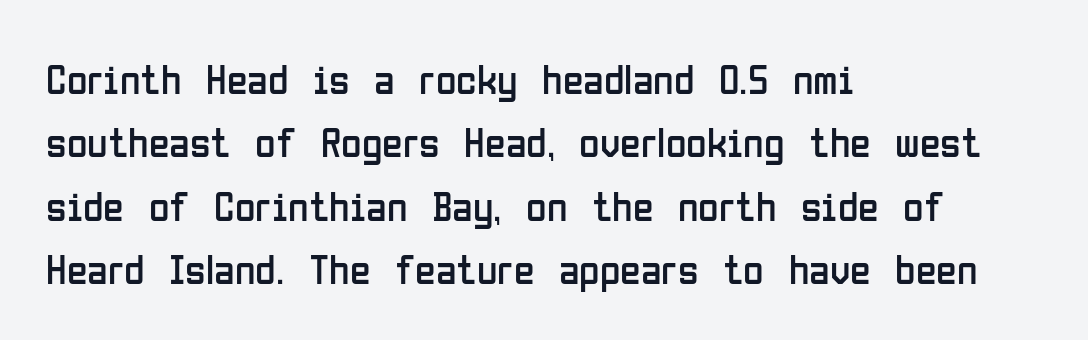
One glance says typical: line gaps are just what's usual. The horizontal fit of the characters is conventional and even. A light-to-regular cut is what we see here. Each line starts at the same left margin while the right side varies. The space beneath each line is pristine and unruled.
